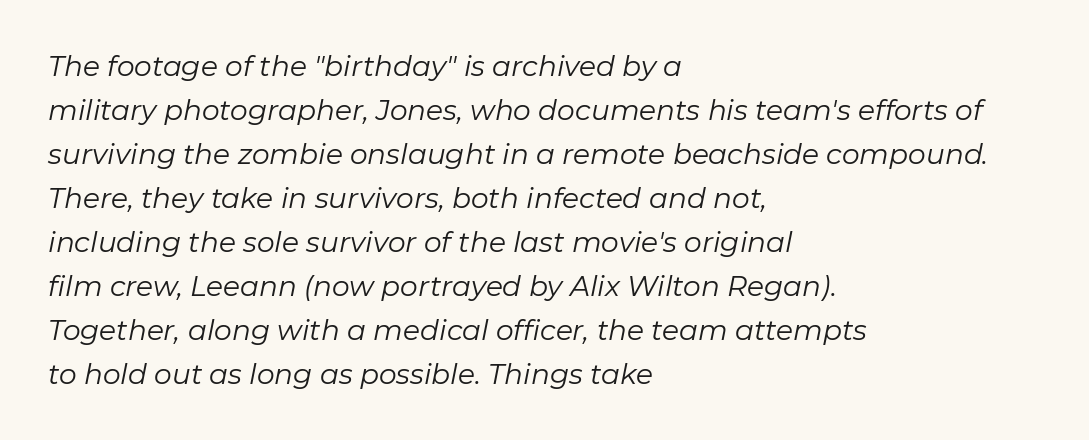
{"italic": "yes", "lean": "right", "slant_degrees": 11, "bold": "no", "weight": "regular", "width": "normal", "stroke_contrast": "low", "x_height": "medium", "monospaced": "no", "underline": "no", "align": "left", "line_spacing": "normal", "line_spacing_ratio": 1.57, "letter_spacing": "normal", "letter_spacing_em": 0.0, "glyph_px": 28}
